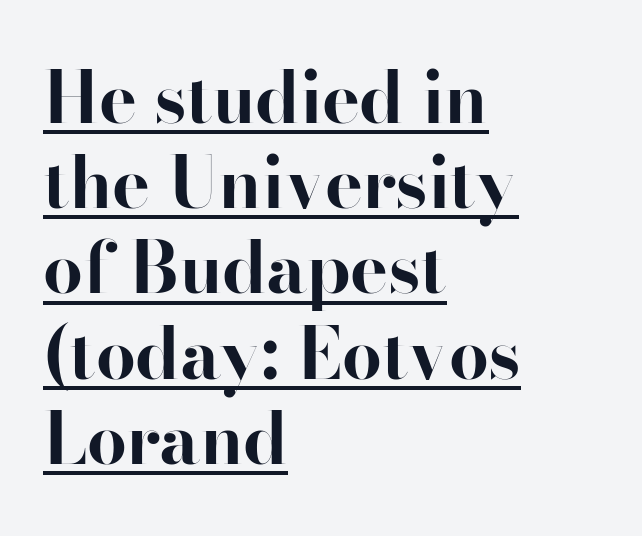
{"serif": "yes", "italic": "no", "bold": "yes", "weight": "bold", "width": "normal", "stroke_contrast": "high", "x_height": "small", "monospaced": "no", "underline": "yes", "align": "left", "line_spacing_ratio": 1.2, "letter_spacing": "normal", "letter_spacing_em": 0.0, "glyph_px": 71}
